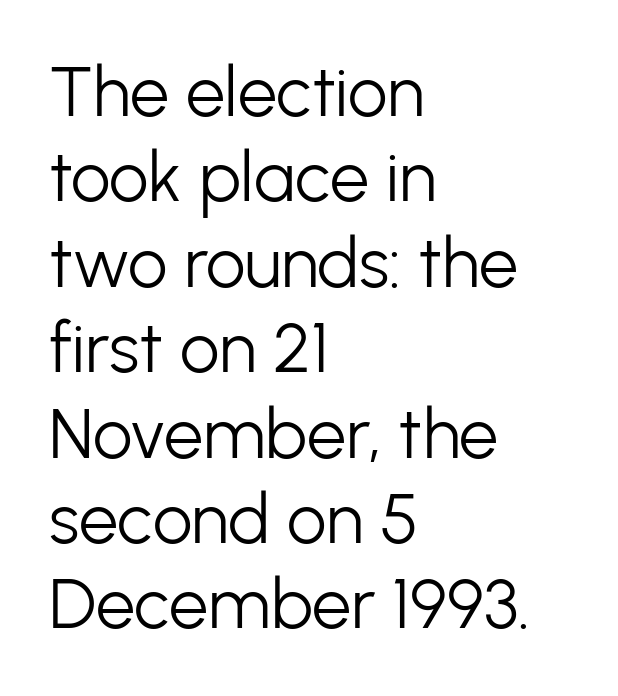
Q: Is the text bold? A: No.
Q: Is the text italic (slanted)? A: No, it is upright.
Q: Is the typeface a serif or a sans-serif typeface? A: Sans-serif.
Q: Is the text underlined? A: No.
Q: How is the paragraph aligned? A: Left-aligned.
Q: Is the spacing between letters normal or unusually wide? A: Normal.
Q: Width (condensed, normal, or wide)? A: Normal.
Q: Stroke contrast? A: Low.
Q: x-height? A: Medium.
Q: Monospaced? A: No.
